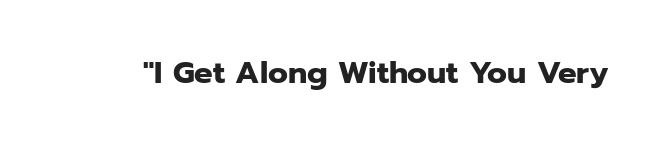
Think of a printed novel: that variable character pitch is what you see here. A roman cut, with each character standing at attention. The designer went with a sans here, leaving each stem footless. Anything drawn beneath the words? Only blank space. Characters follow at the spacing the type designer built in. The passage shown is emphatically bold.
